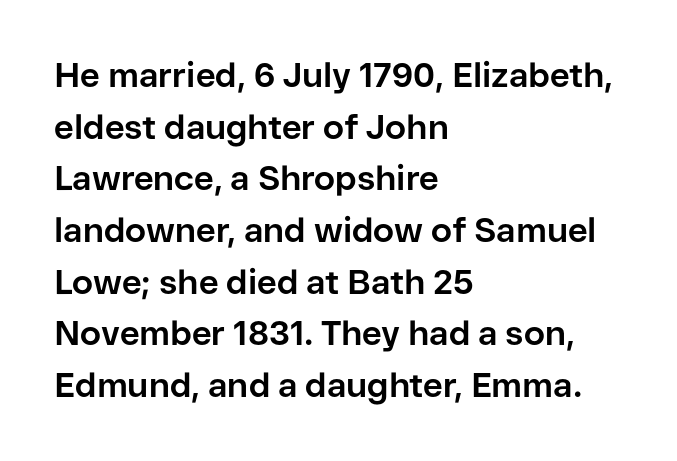
Vertical strokes here are truly vertical. The space beneath each line is pristine and unruled. Leading matches the norm, producing a regular column. The compositor pushed each line to the left boundary.
